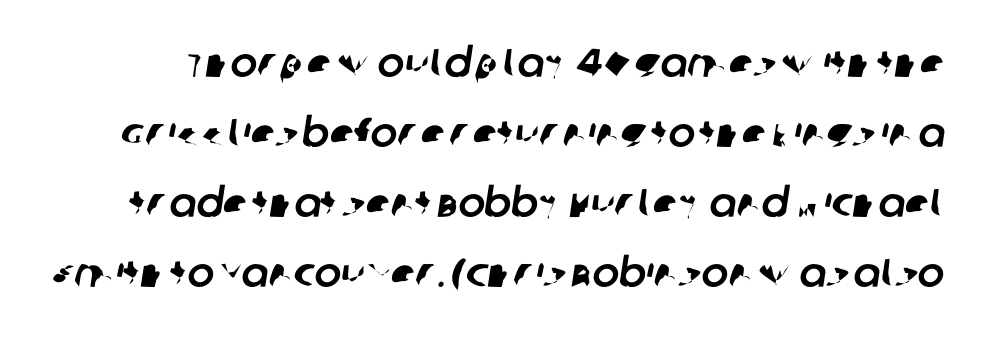
{"serif": "no", "width": "normal", "stroke_contrast": "low", "x_height": "large", "monospaced": "no", "underline": "no", "line_spacing_ratio": 1.75, "letter_spacing": "normal", "letter_spacing_em": 0.0, "glyph_px": 40}
